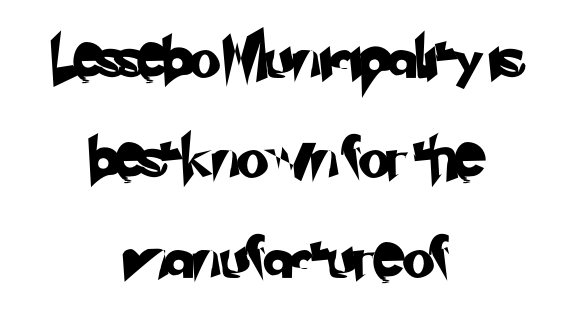
{"serif": "no", "width": "normal", "stroke_contrast": "low", "x_height": "small", "monospaced": "no", "underline": "no", "align": "center", "line_spacing": "loose", "line_spacing_ratio": 2.44, "letter_spacing": "normal", "letter_spacing_em": 0.0, "glyph_px": 41}
